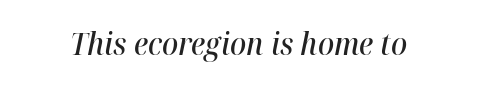
The image shows 30 px semibold type, italic (leaning right); set normal letter spacing, not underlined; high stroke contrast and a medium x-height.
